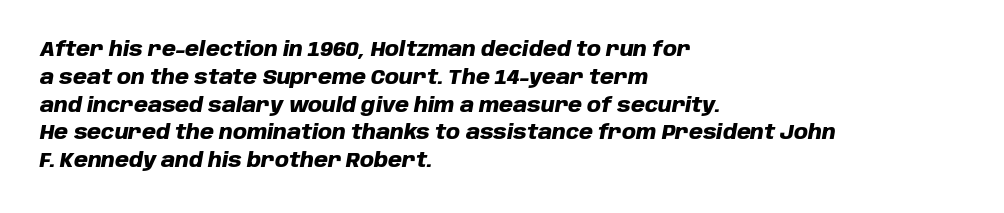
The image shows 20 px bold type, italic (leaning right); set left-aligned, normal line spacing (1.39x), normal letter spacing, not underlined.
